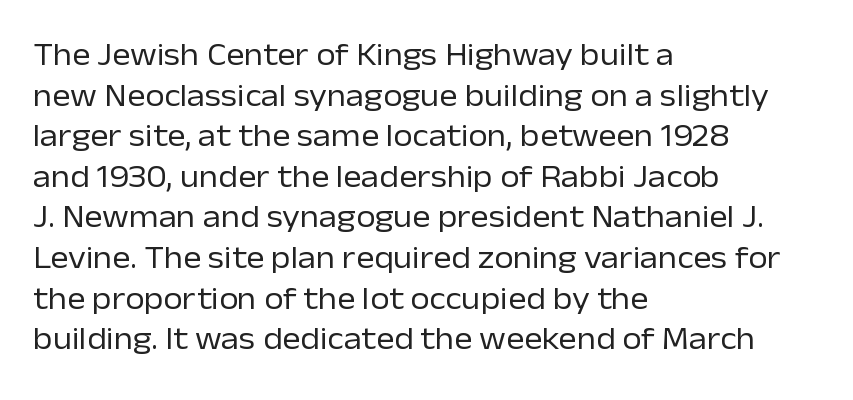
Q: Is the text bold? A: No.
Q: Is the text italic (slanted)? A: No, it is upright.
Q: Is the typeface a serif or a sans-serif typeface? A: Sans-serif.
Q: Is the text underlined? A: No.
Q: How is the paragraph aligned? A: Left-aligned.
Q: Is the spacing between letters normal or unusually wide? A: Normal.
Q: Is the spacing between lines tight, normal or loose? A: Normal.
Q: Width (condensed, normal, or wide)? A: Normal.
Q: Stroke contrast? A: Low.
Q: x-height? A: Medium.
Q: Monospaced? A: No.
